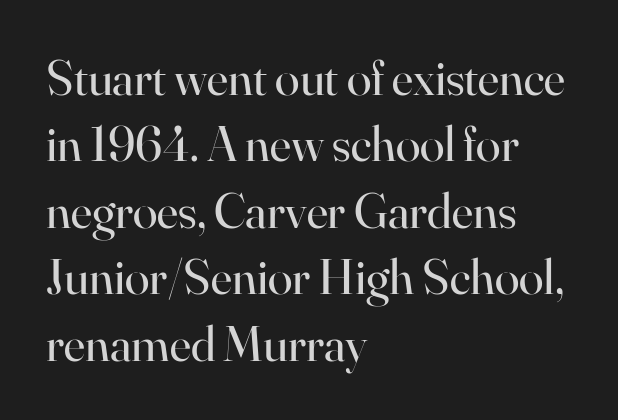
The image shows 50 px regular-weight serif type, upright; set left-aligned, normal line spacing (1.33x), normal letter spacing, not underlined; high stroke contrast and a small x-height.
